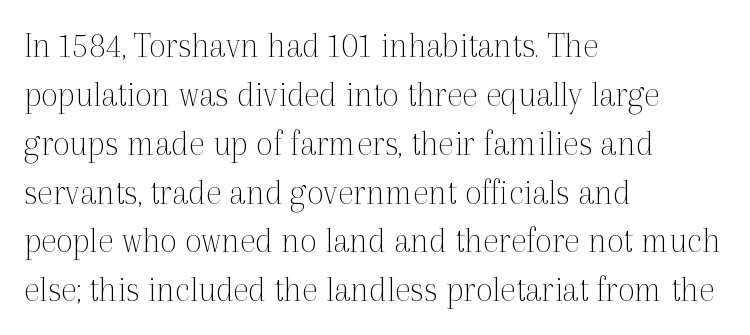
The image shows 37 px thin serif type, upright; set left-aligned, normal line spacing (1.32x), normal letter spacing, not underlined; a medium x-height.
